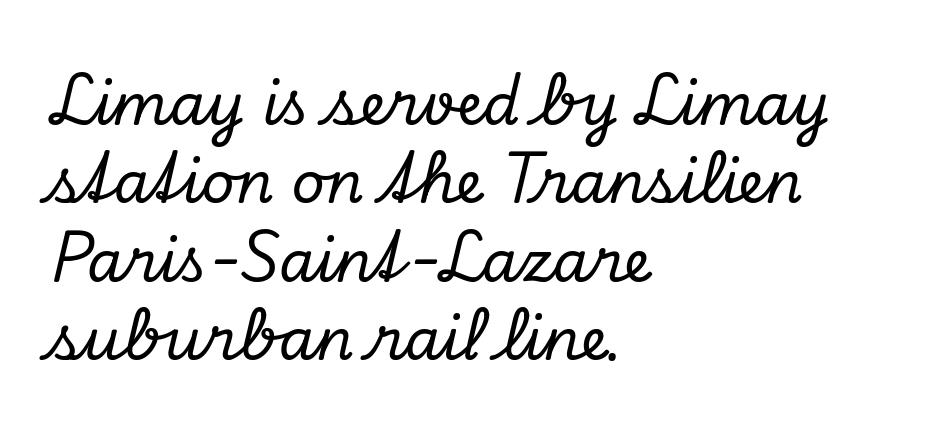
The image shows 58 px serif type, italic (leaning right); set left-aligned, normal line spacing (1.35x), normal letter spacing, not underlined; low stroke contrast and a small x-height.
